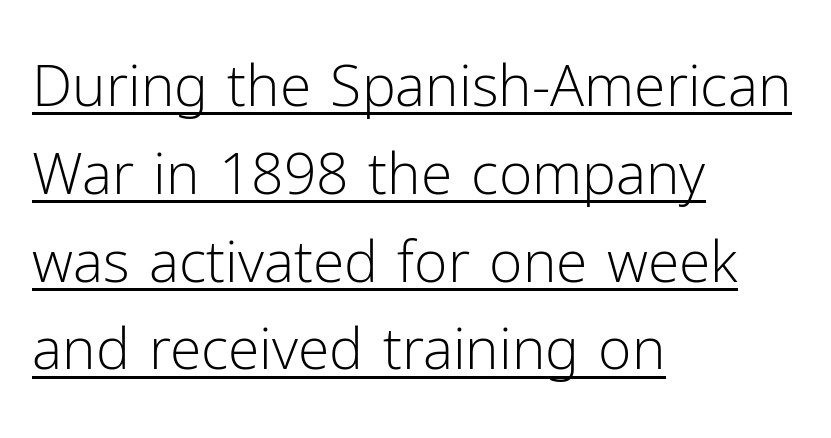
The image shows 57 px light sans-serif type, upright; set left-aligned, normal line spacing (1.54x), normal letter spacing, underlined; low stroke contrast and a medium x-height.
